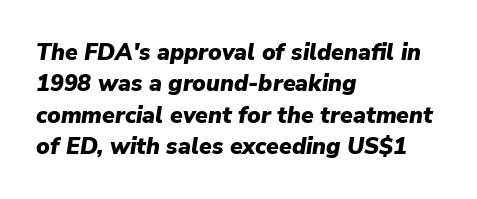
The image shows 23 px bold type, italic (leaning right); set left-aligned, normal line spacing (1.36x), normal letter spacing, not underlined.
